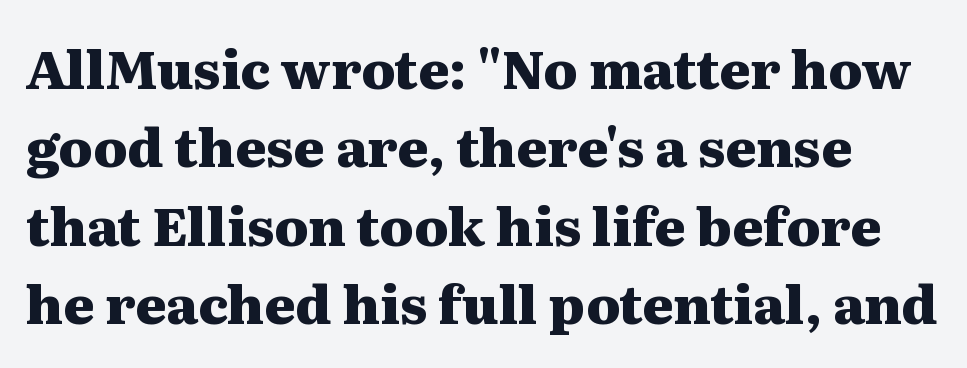
The image shows 53 px heavy, wide serif type, upright; set normal line spacing (1.48x), normal letter spacing, not underlined; medium stroke contrast and a medium x-height.
